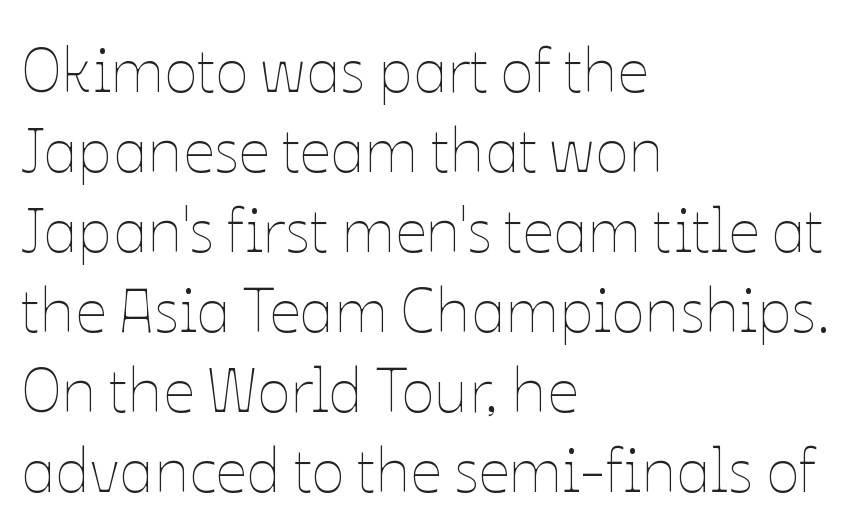
Q: Is the text bold? A: No.
Q: Is the text italic (slanted)? A: No, it is upright.
Q: Is the text underlined? A: No.
Q: How is the paragraph aligned? A: Left-aligned.
Q: Is the spacing between letters normal or unusually wide? A: Normal.
Q: Is the spacing between lines tight, normal or loose? A: Normal.
Q: Width (condensed, normal, or wide)? A: Normal.
Q: Stroke contrast? A: Low.
Q: x-height? A: Medium.
Q: Monospaced? A: No.
